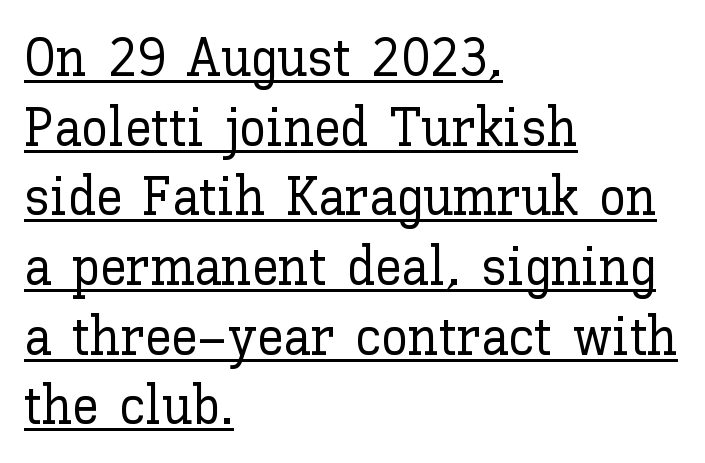
The sample's only ornament is a line tracing under the words. A classic flush-left, rag-right setting is used for this passage. You could call the tracking neutral — neither tight nor loose. Notice how descenders clear the ascenders below comfortably — that's standard leading. Vertical strokes here are truly vertical. Each letter keeps its own natural width here, so spacing adapts to shape.
